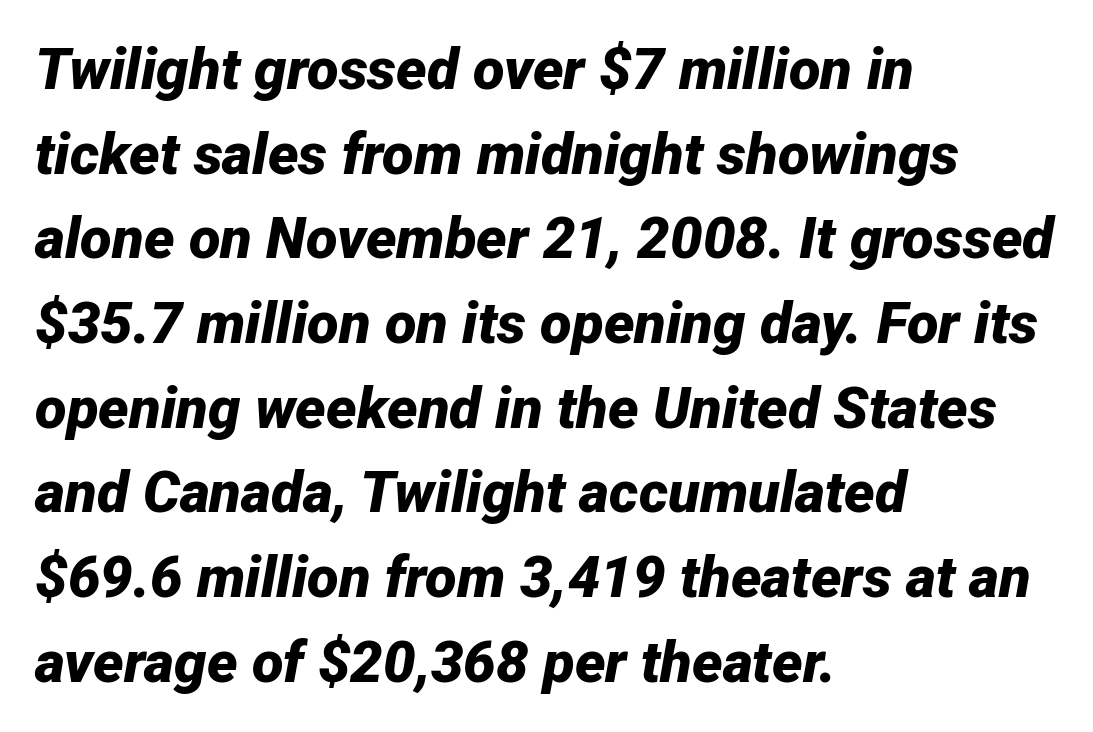
Q: Is the text bold? A: Yes.
Q: Is the text italic (slanted)? A: Yes, it leans right by about 12 degrees.
Q: Is the text underlined? A: No.
Q: How is the paragraph aligned? A: Left-aligned.
Q: Is the spacing between letters normal or unusually wide? A: Normal.
Q: Is the spacing between lines tight, normal or loose? A: Normal.
Q: Width (condensed, normal, or wide)? A: Normal.
Q: Stroke contrast? A: Low.
Q: x-height? A: Medium.
Q: Monospaced? A: No.
